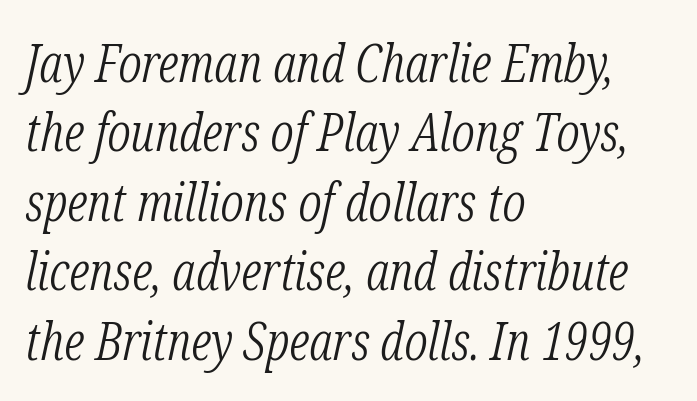
The image shows 53 px light, condensed serif type, italic (leaning right); set left-aligned, normal line spacing (1.31x), normal letter spacing, not underlined; low stroke contrast and a medium x-height.
